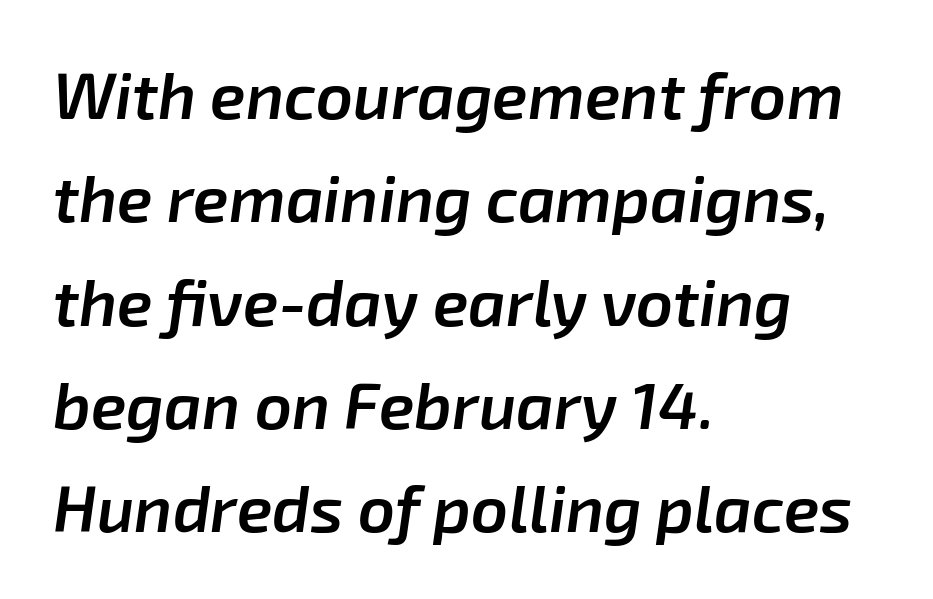
Q: Is the text bold? A: Semi-bold.
Q: Is the text italic (slanted)? A: Yes, it leans right by about 8 degrees.
Q: Is the text underlined? A: No.
Q: How is the paragraph aligned? A: Left-aligned.
Q: Is the spacing between letters normal or unusually wide? A: Normal.
Q: Is the spacing between lines tight, normal or loose? A: Normal.
Q: Width (condensed, normal, or wide)? A: Normal.
Q: Stroke contrast? A: Low.
Q: x-height? A: Medium.
Q: Monospaced? A: No.
